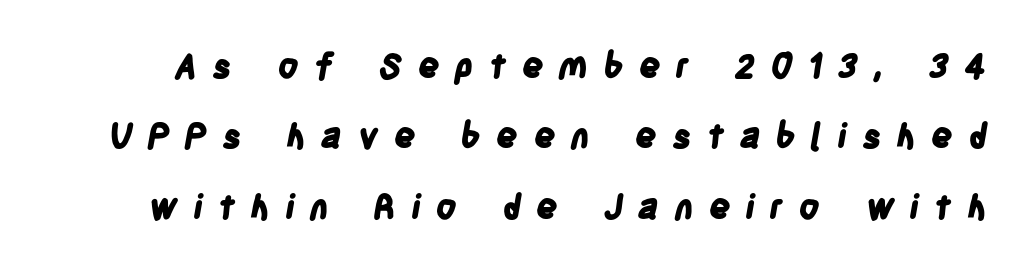
Typographically, this falls in the sans-serif category. Varying glyph widths throughout — classic text-font behaviour. These words are printed bold, with thick strokes throughout. The gap between lines stays unmarked. Spacing between characters has been opened up far beyond the box default. Airy leading.
